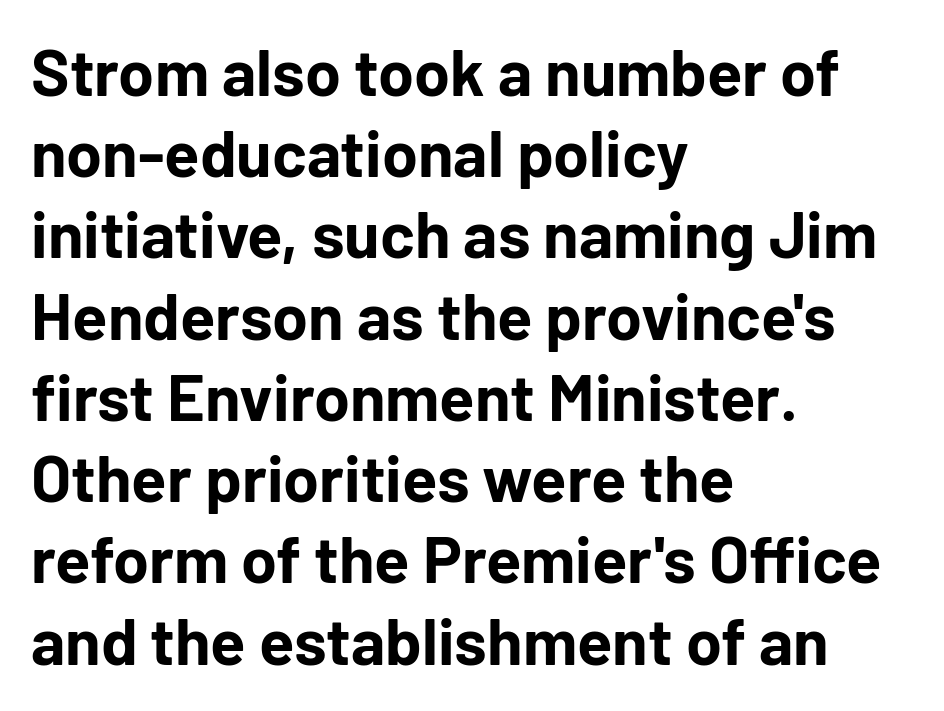
Q: Is the text bold? A: Yes.
Q: Is the text italic (slanted)? A: No, it is upright.
Q: Is the typeface a serif or a sans-serif typeface? A: Sans-serif.
Q: Is the text underlined? A: No.
Q: How is the paragraph aligned? A: Left-aligned.
Q: Is the spacing between letters normal or unusually wide? A: Normal.
Q: Is the spacing between lines tight, normal or loose? A: Normal.
Q: Width (condensed, normal, or wide)? A: Normal.
Q: Stroke contrast? A: Low.
Q: x-height? A: Medium.
Q: Monospaced? A: No.
